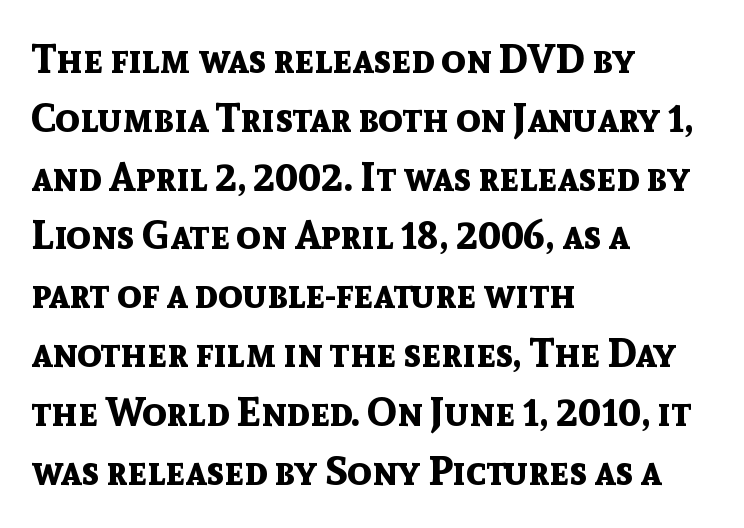
{"serif": "no", "italic": "no", "bold": "yes", "weight": "bold", "width": "normal", "x_height": "medium", "monospaced": "no", "underline": "no", "align": "left", "line_spacing": "normal", "line_spacing_ratio": 1.47, "letter_spacing": "normal", "letter_spacing_em": 0.0, "glyph_px": 40}
